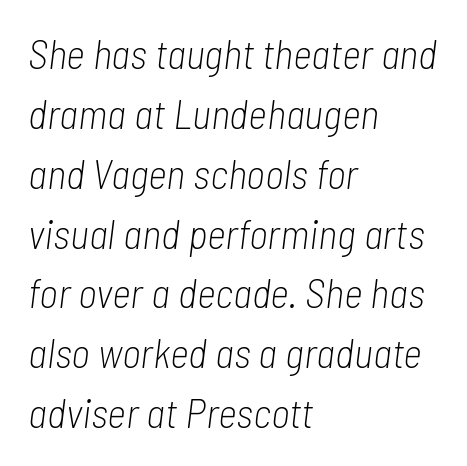
{"italic": "yes", "lean": "right", "slant_degrees": 7, "bold": "no", "weight": "light", "width": "condensed", "stroke_contrast": "low", "x_height": "medium", "monospaced": "no", "underline": "no", "align": "left", "line_spacing": "normal", "line_spacing_ratio": 1.46, "letter_spacing": "normal", "letter_spacing_em": 0.0, "glyph_px": 41}
